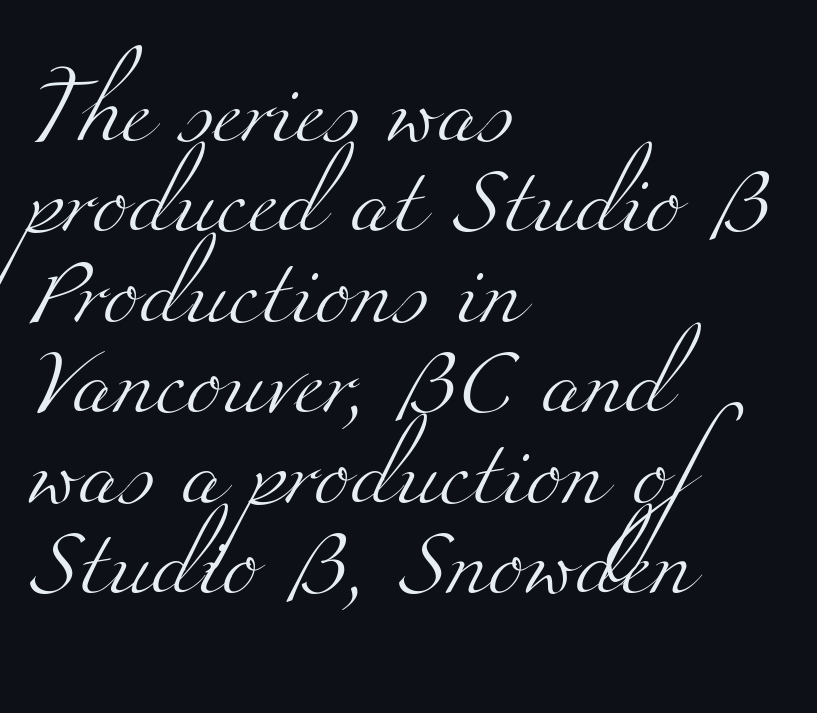
The image shows 67 px light, wide type; set left-aligned, normal line spacing (1.35x), normal letter spacing, not underlined; medium stroke contrast and a small x-height.
